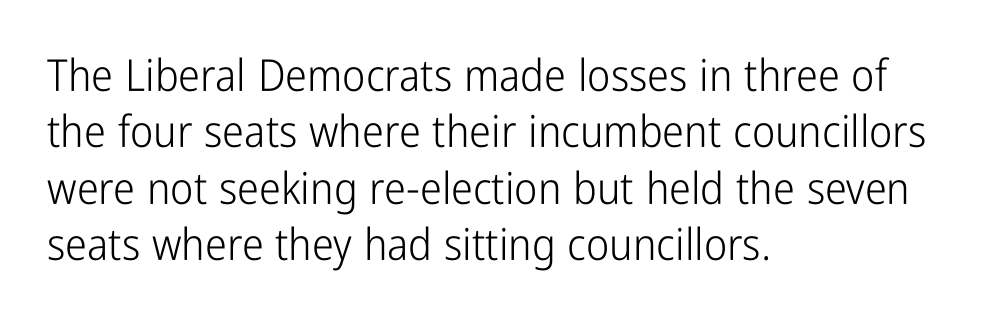
The passage is arranged the way most books set body copy — flush left. Inter-character spacing is left at the font's built-in metrics. Is there much room between lines? A standard amount, neither cramped nor airy. The passage shown is typed in a proportional face where columns would drift. Regarding serifs, this sample does without them.
